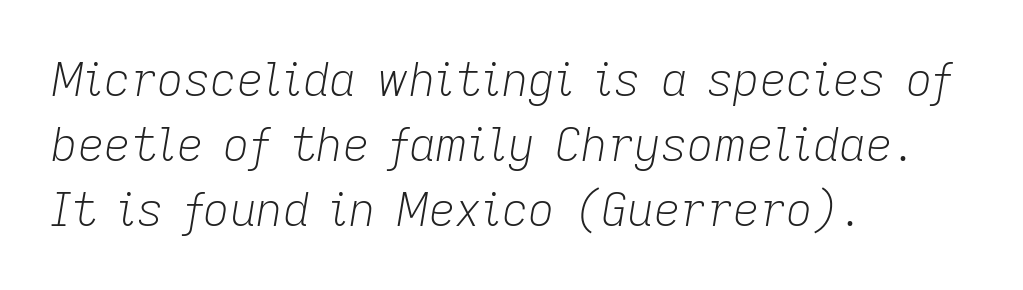
Stems and bowls with no extra thickness — not bold. The passage shown is typed in a proportional face where columns would drift. The words here are not underlined. The passage shown has conventional tracking throughout.
